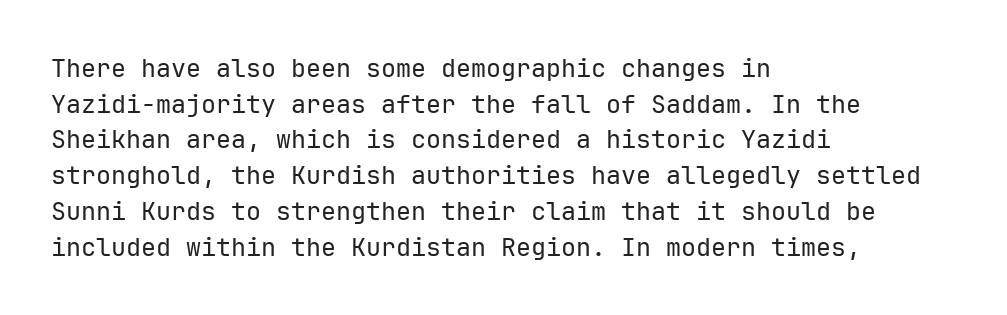
No word sits above an underline. These lines stack with their left ends in a neat column. The line-height multiplier appears to be the usual default. Ordinary non-slanted type is in use. Students, note that the glyphs here touch the page at normal intervals.
